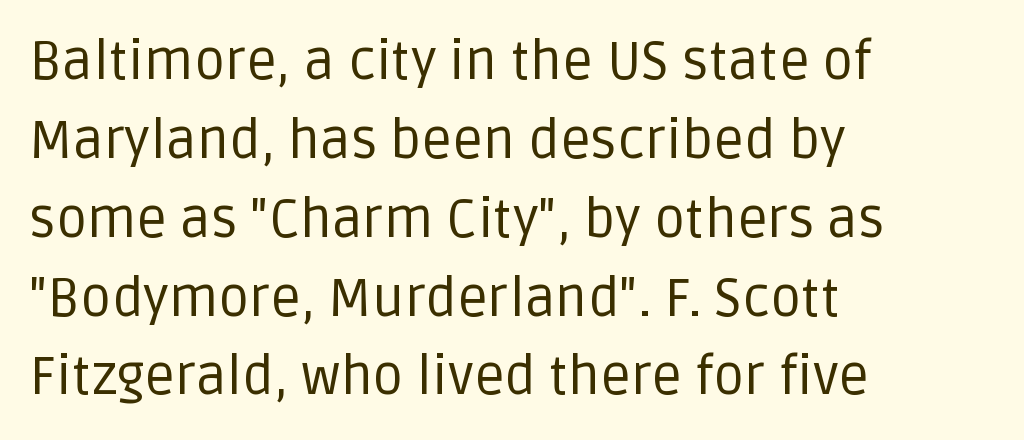
The image shows 54 px regular-weight sans-serif type, upright; set left-aligned, normal line spacing (1.46x), normal letter spacing, not underlined; low stroke contrast and a large x-height.
